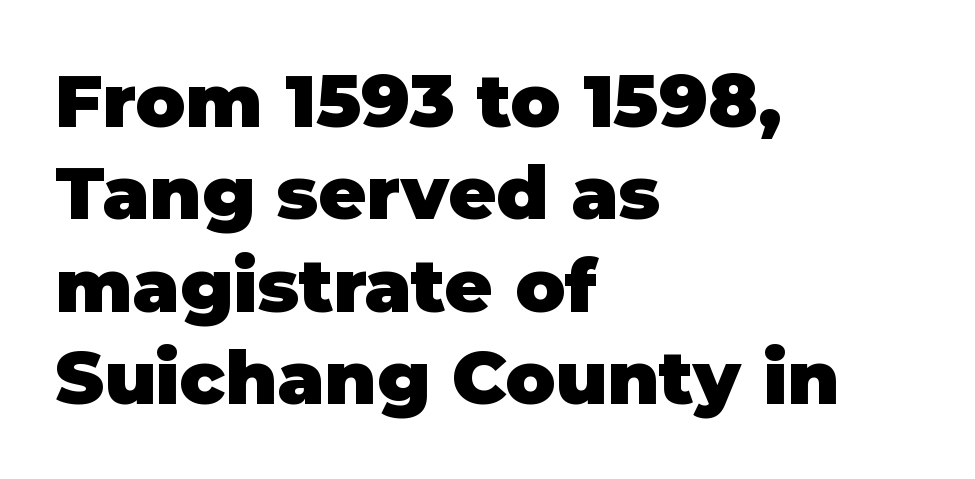
The image shows 74 px heavy sans-serif type, upright; set left-aligned, normal line spacing (1.25x), normal letter spacing, not underlined; low stroke contrast and a large x-height.
